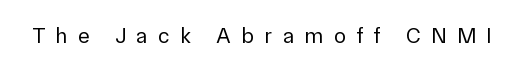
The image shows 22 px text type, upright; set unusually wide letter spacing (+0.48 em), not underlined.
